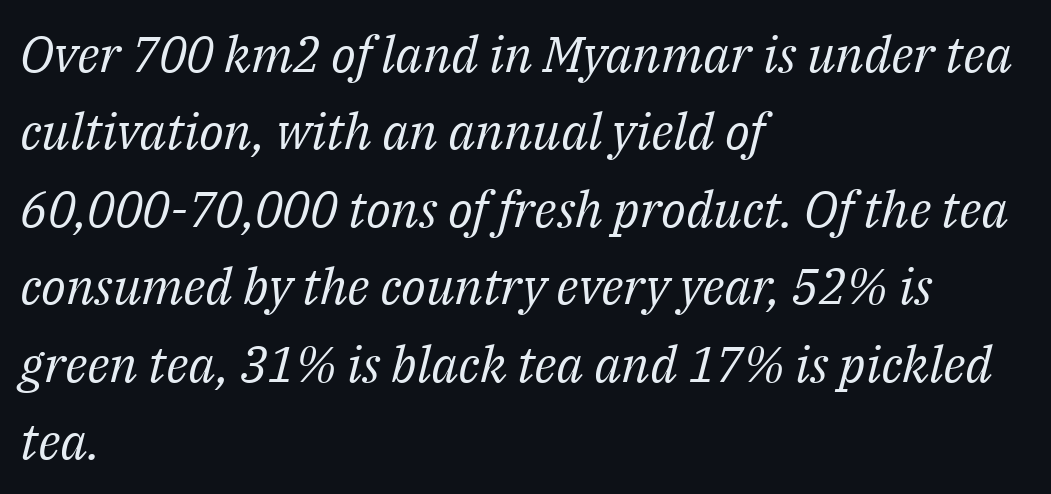
The image shows 50 px regular-weight serif type, italic (leaning right); set left-aligned, normal line spacing (1.55x), normal letter spacing, not underlined; medium stroke contrast and a medium x-height.
